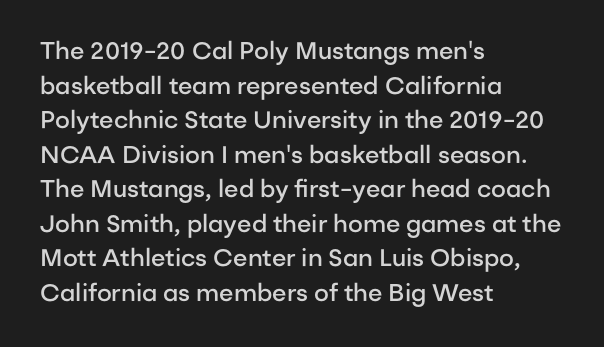
Inter-character spacing is left at the font's built-in metrics. Is there any slant? The stems are plumb. Reading down the block, your eye returns to a fixed left position each line. A semibold gives these letters moderate extra thickness, short of bold.
